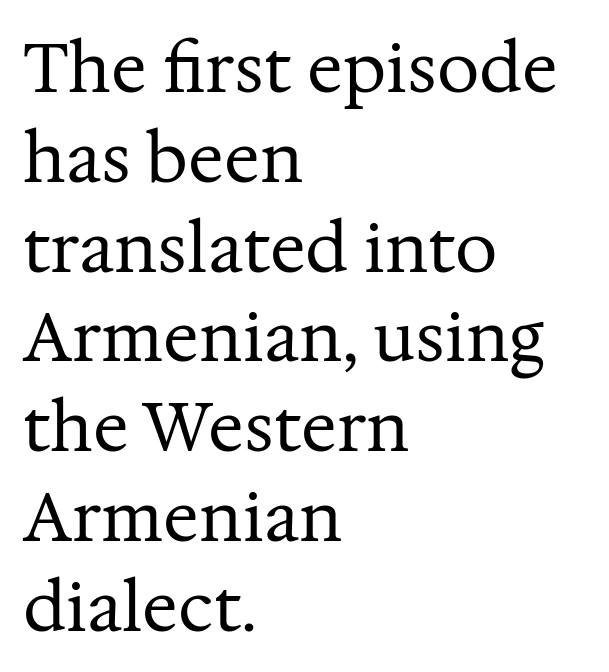
How are the letters spaced? Ordinarily, with no added tracking. The strokes carry an ordinary text weight at most. Each line starts at the same left margin while the right side varies. Words float on clear page, feet unadorned.
